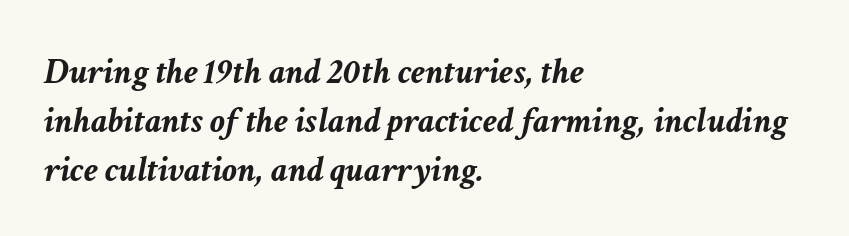
Q: Is the text bold? A: Yes.
Q: Is the text italic (slanted)? A: Yes, it leans right by about 11 degrees.
Q: Is the text underlined? A: No.
Q: How is the paragraph aligned? A: Left-aligned.
Q: Is the spacing between letters normal or unusually wide? A: Normal.
Q: Is the spacing between lines tight, normal or loose? A: Normal.
Q: Width (condensed, normal, or wide)? A: Normal.
Q: Stroke contrast? A: Low.
Q: x-height? A: Medium.
Q: Monospaced? A: No.
